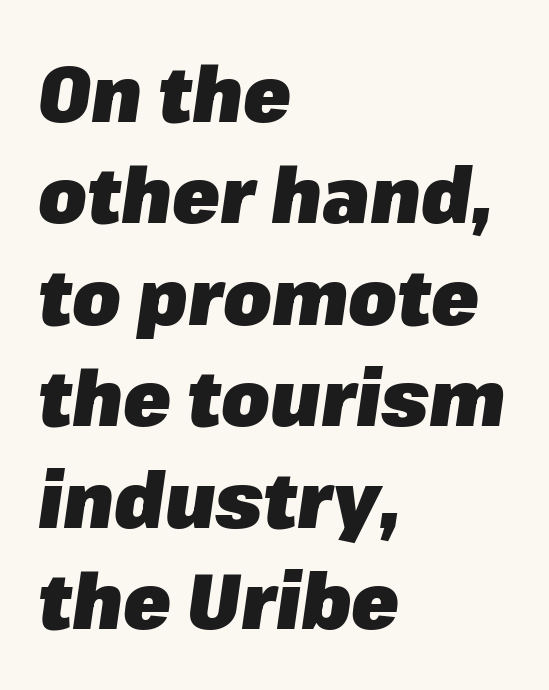
The image shows 78 px heavy type, italic (leaning right); set left-aligned, normal line spacing (1.3x), normal letter spacing, not underlined; low stroke contrast and a medium x-height.
